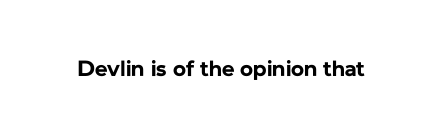
The image shows 22 px bold type, upright; set normal letter spacing, not underlined.
